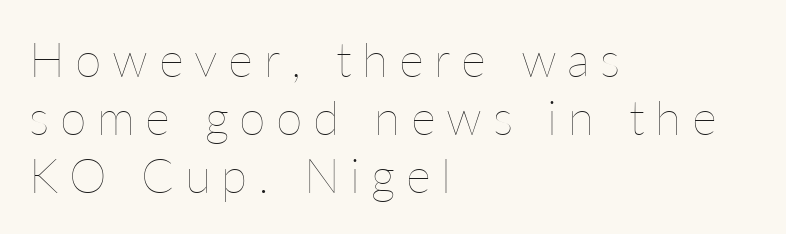
The image shows 48 px thin type, upright; set left-aligned, line spacing 1.21x, unusually wide letter spacing (+0.22 em), not underlined; low stroke contrast and a medium x-height.
